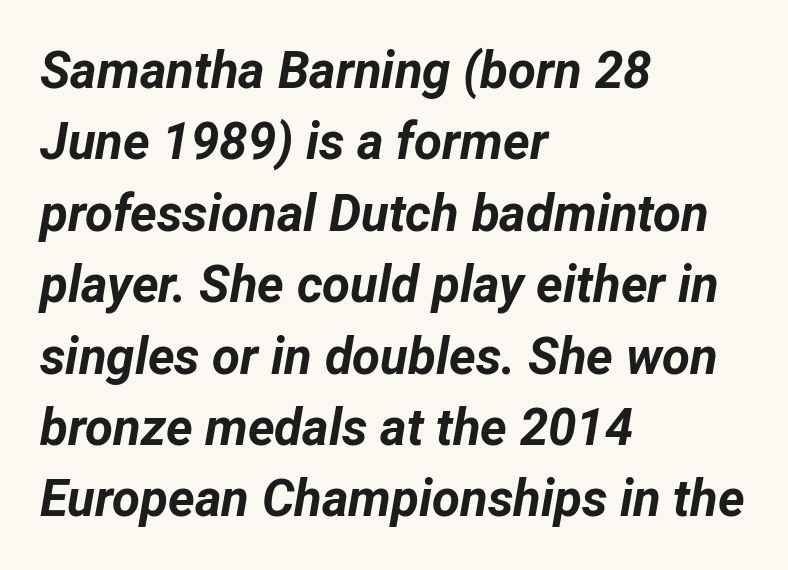
The image shows 51 px bold type, italic (leaning right); set left-aligned, normal line spacing (1.4x), normal letter spacing, not underlined; low stroke contrast and a medium x-height.
